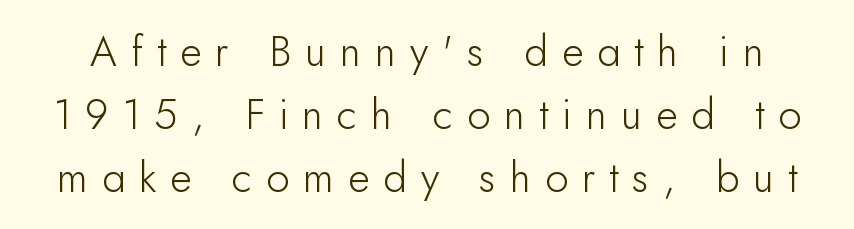
The image shows 42 px light sans-serif type, upright; set normal line spacing (1.5x), unusually wide letter spacing (+0.33 em), not underlined; low stroke contrast and a small x-height.
